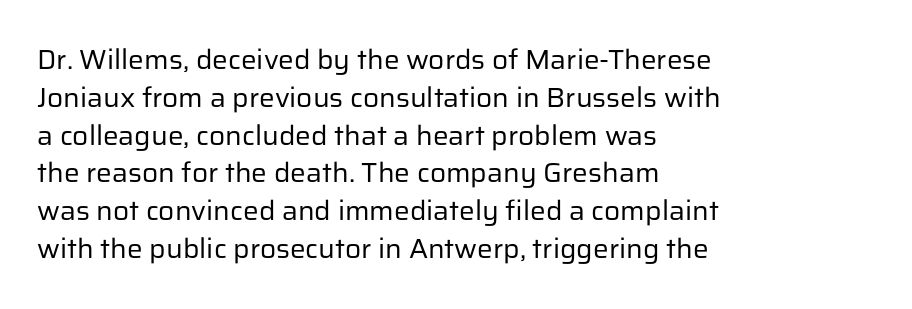
Summary of vertical rhythm: regular, with standard interline spacing. The strip under each line holds only bare page. Is this a fixed-width face? No — the glyphs have proportional, varying widths. What kind of face is this? One without serifs — a sans.
